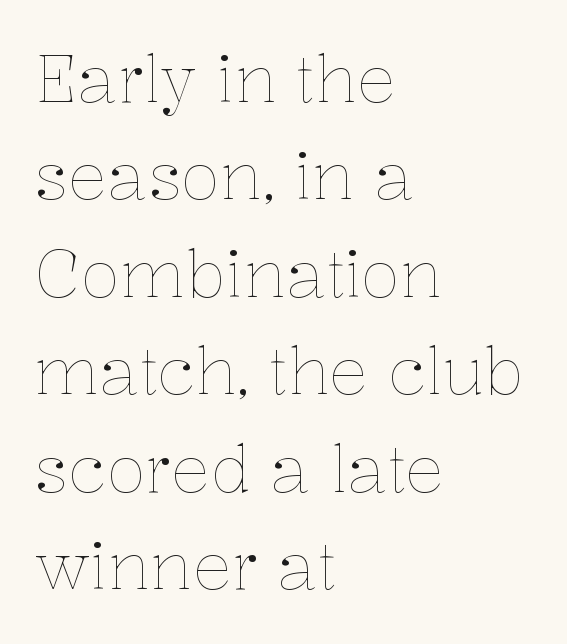
Q: Is the text bold? A: No.
Q: Is the text italic (slanted)? A: No, it is upright.
Q: Is the text underlined? A: No.
Q: How is the paragraph aligned? A: Left-aligned.
Q: Is the spacing between letters normal or unusually wide? A: Normal.
Q: Is the spacing between lines tight, normal or loose? A: Normal.
Q: Width (condensed, normal, or wide)? A: Normal.
Q: Stroke contrast? A: Low.
Q: x-height? A: Medium.
Q: Monospaced? A: No.
